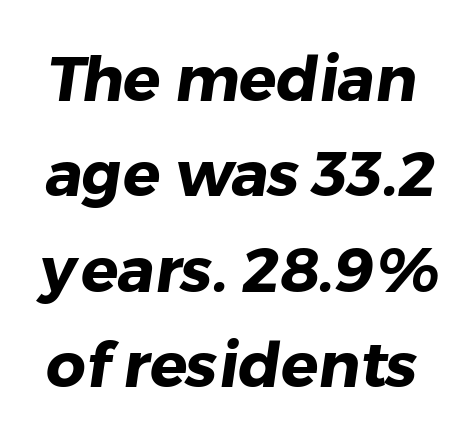
The baseline area is clear. A typesetter would label this face a sans. The letters advance in unequal steps, a hallmark of proportional type. Letter spacing: default. Line spacing here is normal.
